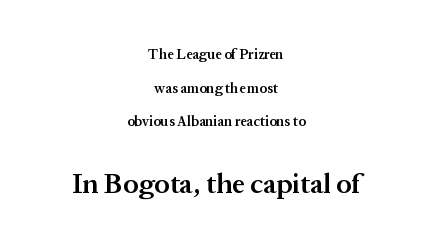
Q: Is the text bold? A: Semi-bold.
Q: Is the text italic (slanted)? A: No, it is upright.
Q: Is the typeface a serif or a sans-serif typeface? A: Serif.
Q: Is the text underlined? A: No.
Q: How is the paragraph aligned? A: Centered.
Q: Is the spacing between letters normal or unusually wide? A: Normal.
Q: Is the spacing between lines tight, normal or loose? A: Loose.
Q: Which block of text is set in a larger size, the first (top) or the second (bottom)? A: The second (bottom) one.
Q: Width (condensed, normal, or wide)? A: Normal.
Q: Stroke contrast? A: Medium.
Q: x-height? A: Medium.
Q: Monospaced? A: No.
